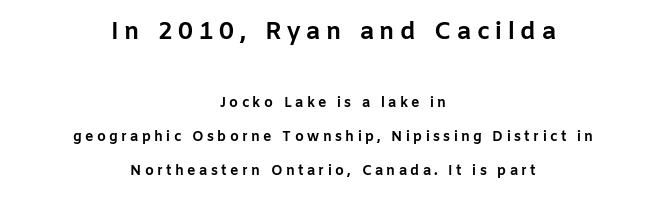
{"italic": "no", "bold": "yes", "underline": "no", "align": "center", "line_spacing": "loose", "line_spacing_ratio": 2.44, "letter_spacing": "wide", "letter_spacing_em": 0.24, "larger_block": "first", "size_ratio": 1.71, "glyph_px": 24}
